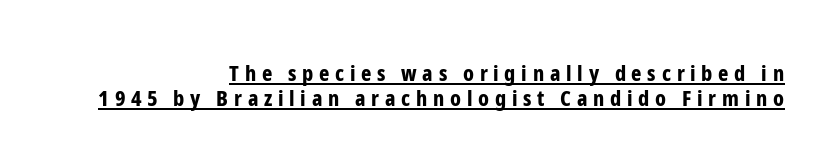
The paragraph shown leans on its right margin. Each new line begins almost immediately beneath the previous one. This is roman type, the default non-slanted kind. Notice how a bar underscores the lettering throughout. These lines have a slow, spaced-out rhythm from letter to letter.
